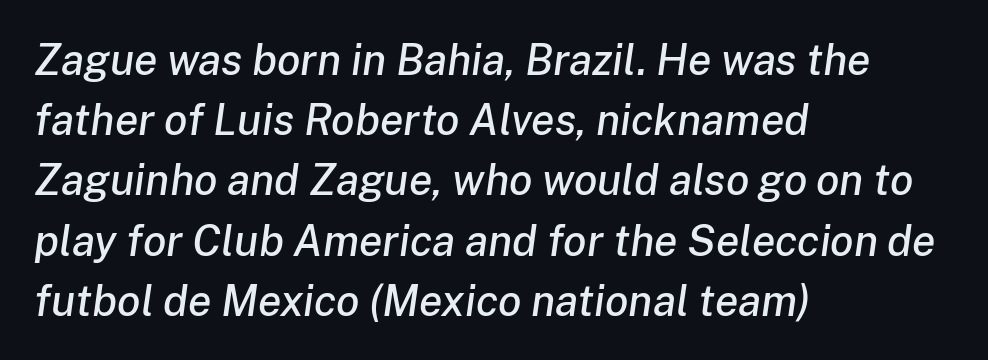
The image shows 43 px text type, italic (leaning right); set left-aligned, normal line spacing (1.4x), normal letter spacing, not underlined; low stroke contrast and a medium x-height.
